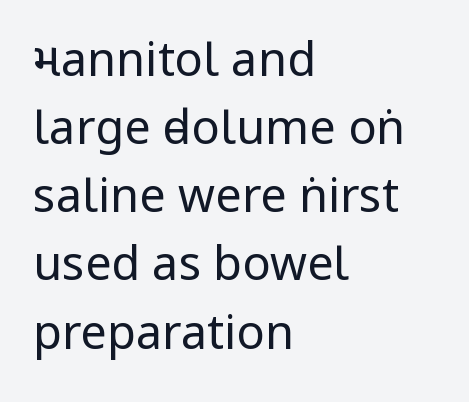
Left-aligned paragraph, ragged on the right. Type without underlining. This reads as an unemphasized weight, regular at the heaviest. One glance says typical: line gaps are just what's usual. Note: no serifs on the glyphs. Students, note that the glyphs here touch the page at normal intervals.
